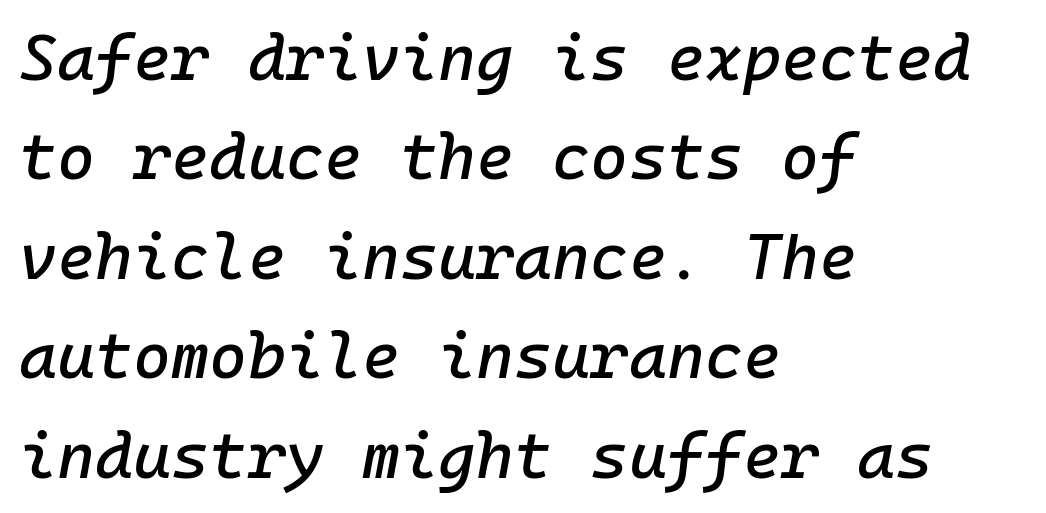
Teacher's note: observe the even left margin — that is flush-left alignment. Honestly, there is no underline to notice here at all. The letterforms sit shoulder to shoulder at normal distance. Looks like terminal output: every glyph gets an equal slot. Horizontal bands of white between lines are of average thickness. The passage shown leans; its letterforms are oblique.
